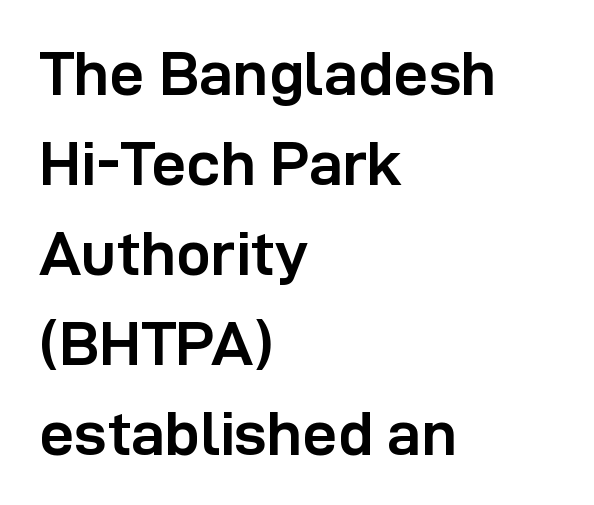
If you drew a ruler down the left edge, every line would touch it. Observe the absence of serifs on each vertical stroke in this sample. The passage shown has conventional tracking throughout. Check under the words: just untouched page. Looks like regular typesetting: each glyph gets only the width it needs. The letters stand upright; this is a roman face.
